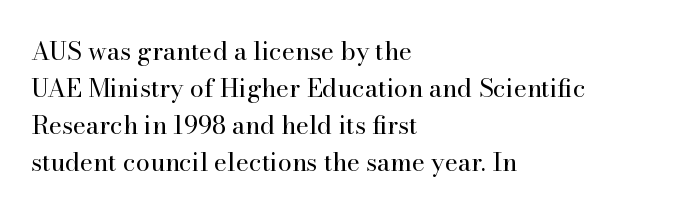
Q: Is the text bold? A: No.
Q: Is the text italic (slanted)? A: No, it is upright.
Q: Is the text underlined? A: No.
Q: How is the paragraph aligned? A: Left-aligned.
Q: Is the spacing between letters normal or unusually wide? A: Normal.
Q: Is the spacing between lines tight, normal or loose? A: Normal.
